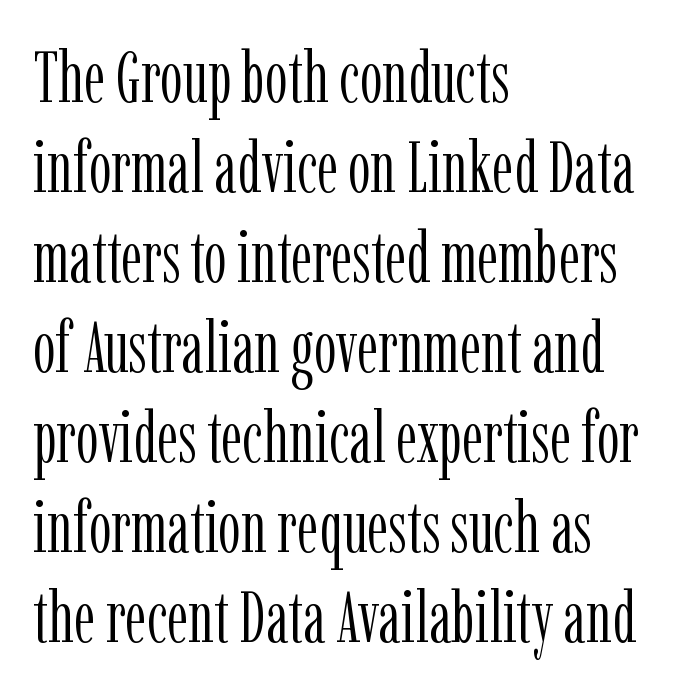
Q: Is the text bold? A: No.
Q: Is the text italic (slanted)? A: No, it is upright.
Q: Is the typeface a serif or a sans-serif typeface? A: Serif.
Q: Is the text underlined? A: No.
Q: How is the paragraph aligned? A: Left-aligned.
Q: Is the spacing between letters normal or unusually wide? A: Normal.
Q: Is the spacing between lines tight, normal or loose? A: Normal.
Q: Width (condensed, normal, or wide)? A: Condensed.
Q: Stroke contrast? A: Low.
Q: x-height? A: Medium.
Q: Monospaced? A: No.
